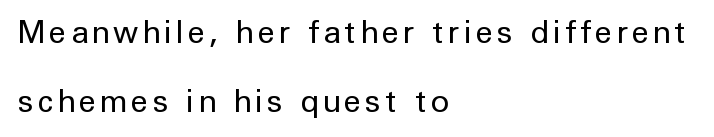
Do the characters align in a grid? No, the font is proportional. Unbolded letterforms with no extra heft. Notice how the passage keeps a crisp vertical edge on the left only. The zone under the glyphs is completely vacant. The type family on display is of the sans-serif kind. Every stem runs plumb, perpendicular to the baseline.
